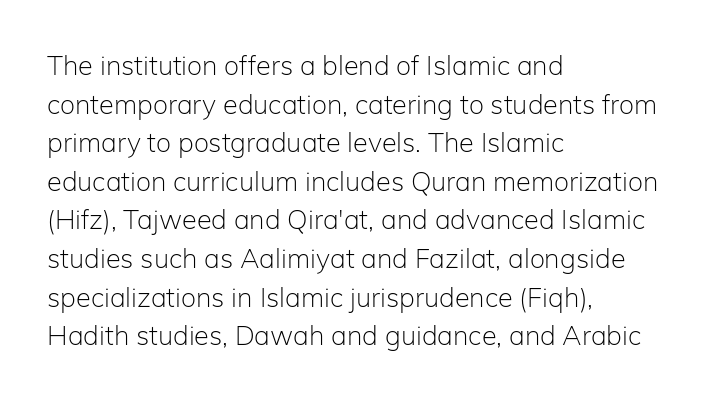
{"italic": "no", "bold": "no", "underline": "no", "align": "left", "line_spacing": "normal", "line_spacing_ratio": 1.43, "letter_spacing": "normal", "letter_spacing_em": 0.0, "glyph_px": 27}
